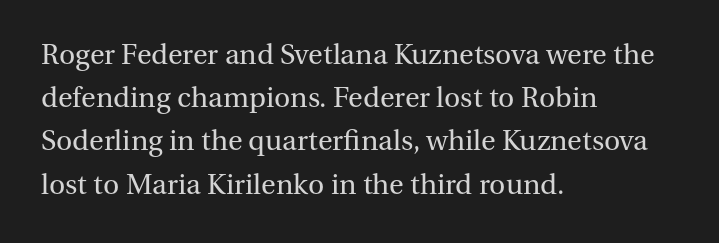
Q: Is the text bold? A: No.
Q: Is the text italic (slanted)? A: No, it is upright.
Q: Is the typeface a serif or a sans-serif typeface? A: Serif.
Q: Is the text underlined? A: No.
Q: How is the paragraph aligned? A: Left-aligned.
Q: Is the spacing between letters normal or unusually wide? A: Normal.
Q: Is the spacing between lines tight, normal or loose? A: Normal.
Q: Width (condensed, normal, or wide)? A: Normal.
Q: Stroke contrast? A: Medium.
Q: x-height? A: Medium.
Q: Monospaced? A: No.
